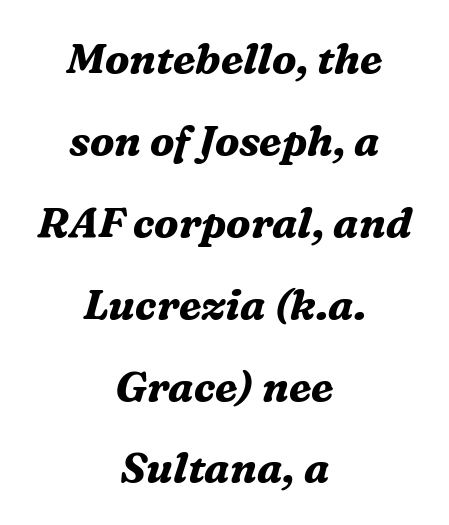
{"serif": "yes", "italic": "yes", "lean": "right", "slant_degrees": 16, "bold": "yes", "weight": "bold", "width": "normal", "stroke_contrast": "medium", "x_height": "medium", "monospaced": "no", "underline": "no", "align": "center", "line_spacing": "loose", "line_spacing_ratio": 1.95, "letter_spacing": "normal", "letter_spacing_em": 0.0, "glyph_px": 42}
